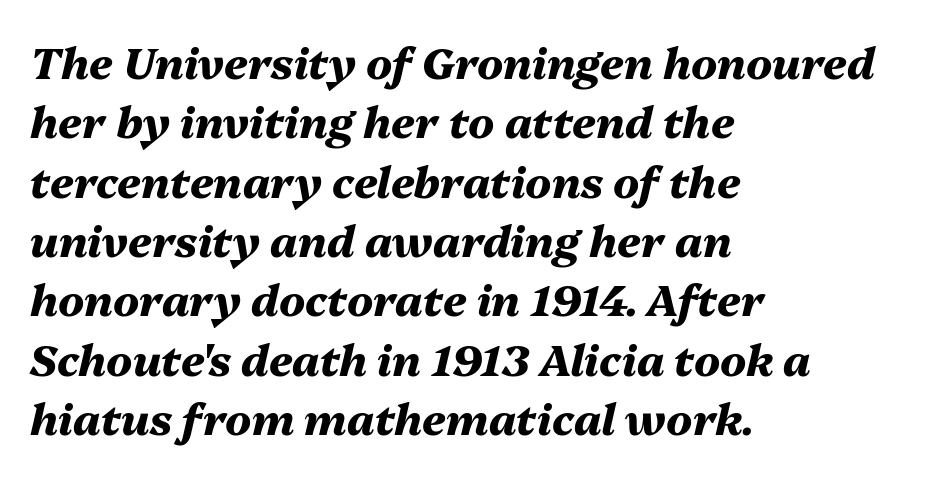
{"italic": "yes", "lean": "right", "slant_degrees": 13, "bold": "yes", "weight": "heavy", "width": "normal", "stroke_contrast": "medium", "x_height": "medium", "monospaced": "no", "underline": "no", "align": "left", "line_spacing": "normal", "line_spacing_ratio": 1.38, "letter_spacing": "normal", "letter_spacing_em": 0.0, "glyph_px": 43}
